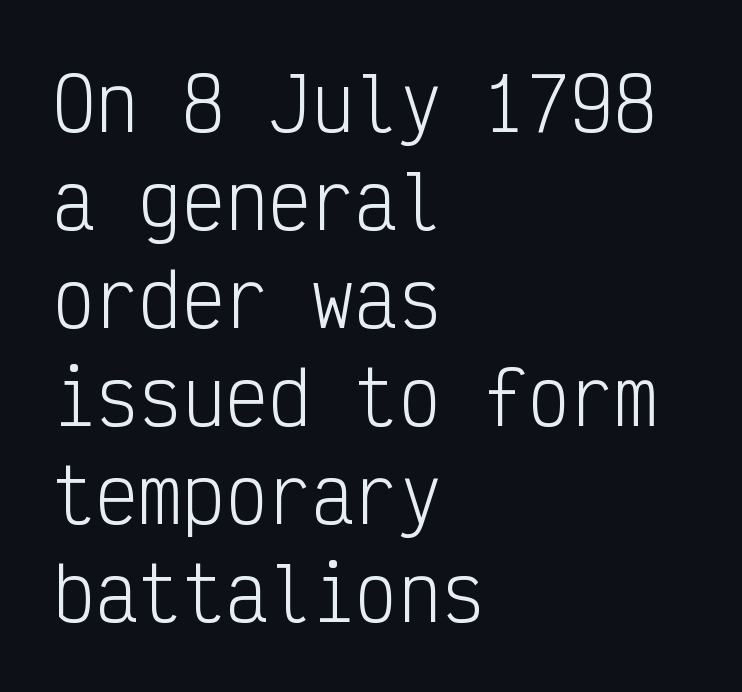
Regarding serifs, this sample does without them. Style check: upright. These lines stack with their left ends in a neat column. The gap between lines stays unmarked. Is this a heavy cut? Hardly; it is regular or lighter.
